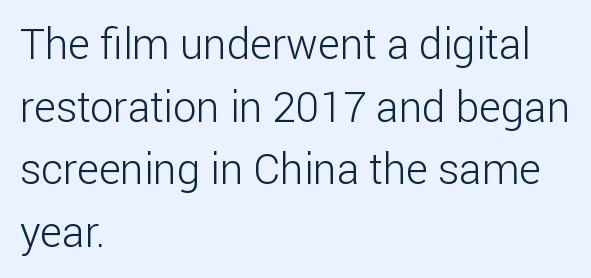
The image shows 42 px light sans-serif type, upright; set left-aligned, normal line spacing (1.49x), normal letter spacing, not underlined; low stroke contrast and a medium x-height.
